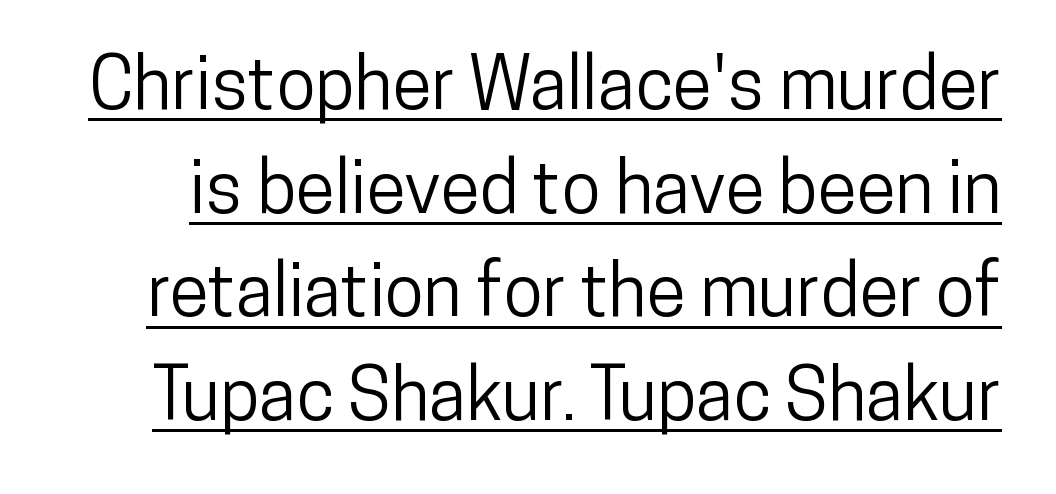
{"serif": "no", "italic": "no", "width": "condensed", "stroke_contrast": "low", "x_height": "medium", "monospaced": "no", "underline": "yes", "line_spacing": "normal", "line_spacing_ratio": 1.44, "letter_spacing": "normal", "letter_spacing_em": 0.0, "glyph_px": 72}
